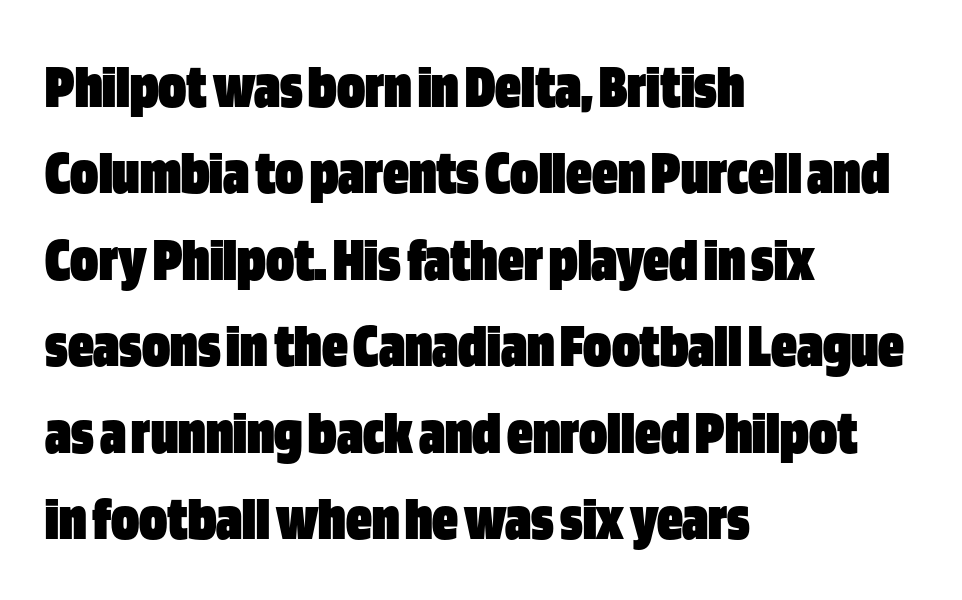
The face used here is a sans, in the tradition of grotesques and geometrics. Rule under the text: the space is simply empty. Is the type bold? Yes — the strokes are clearly thick and heavy. Character widths vary here, with narrow letters taking less room than wide ones. The letters sit at their default tracking, neither squeezed nor spread.
